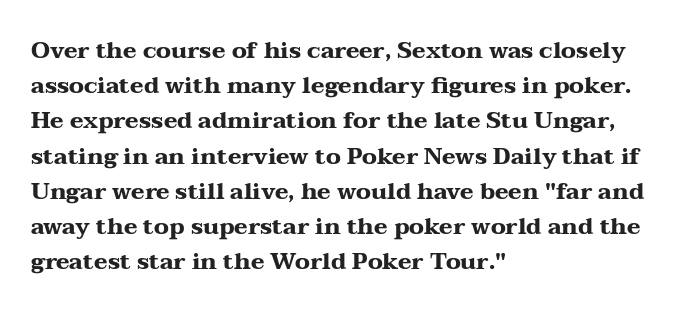
Each new line begins a customary step beneath the previous one. This rendering leaves character spacing at its baseline value. The lettering stays uniformly vertical, giving the passage a roman look. This rendering features lettering with no underline. A student would call this left alignment; a typographer would say flush left, rag right. Is the type bold? Yes — the strokes are clearly thick and heavy.
